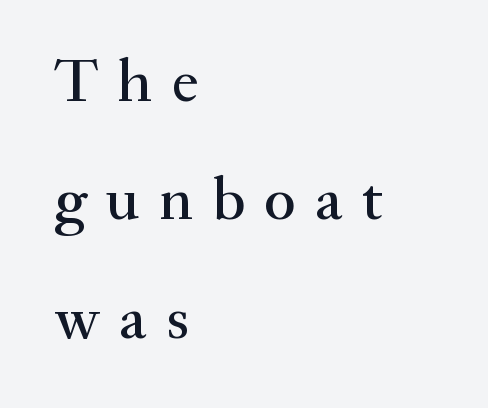
{"serif": "yes", "italic": "no", "width": "normal", "stroke_contrast": "medium", "x_height": "small", "monospaced": "no", "underline": "no", "align": "left", "line_spacing": "loose", "line_spacing_ratio": 1.91, "letter_spacing": "wide", "letter_spacing_em": 0.31, "glyph_px": 62}
